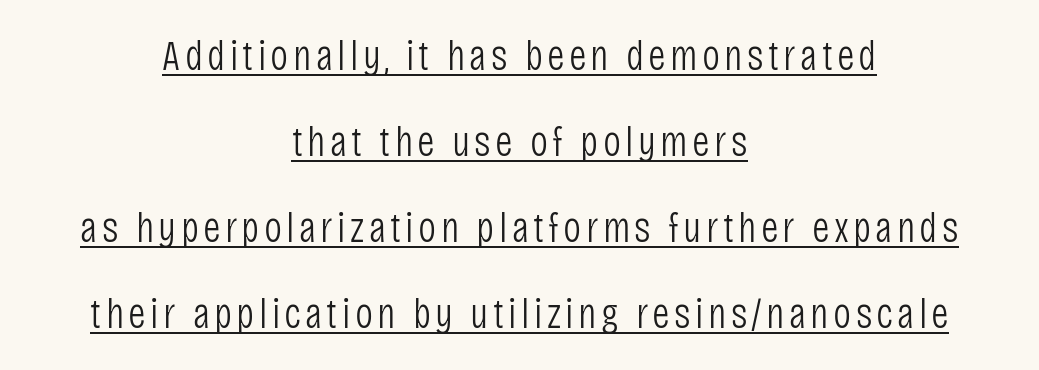
The image shows 43 px light, condensed sans-serif type, upright; set centered, loose line spacing (2.0x), underlined; low stroke contrast and a large x-height.
